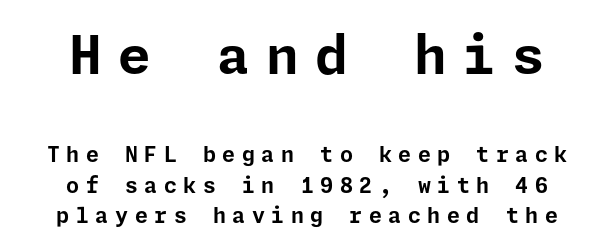
The image shows 53 px bold sans-serif type, upright; set centered, normal line spacing (1.45x), unusually wide letter spacing (+0.31 em), not underlined; the first (top) block is 2.52x larger; low stroke contrast and a medium x-height.
